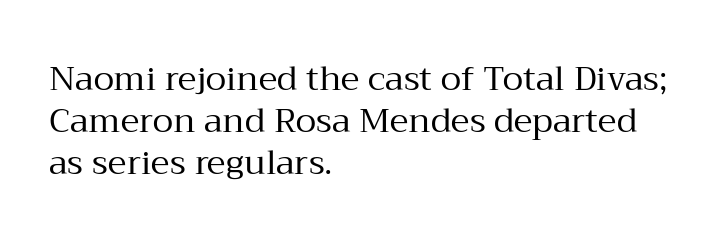
Tracking here is standard; glyphs follow each other at the usual distance. Underline: absent. Alignment: flush left. No italicization has been applied; the sample stays upright. Unlike a clean sans, this face finishes its strokes with serifs. Think of a printed novel: that variable character pitch is what you see here.
